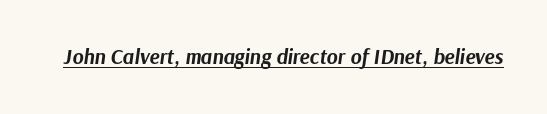
The image shows 21 px bold type, italic (leaning right); set normal letter spacing, underlined.
